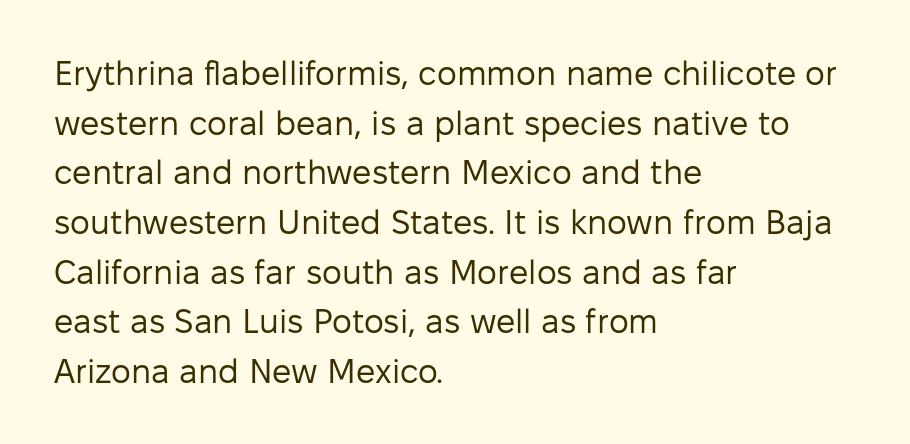
{"serif": "no", "italic": "no", "bold": "no", "weight": "regular", "width": "normal", "stroke_contrast": "low", "x_height": "medium", "monospaced": "no", "underline": "no", "align": "left", "line_spacing": "normal", "line_spacing_ratio": 1.46, "letter_spacing": "normal", "letter_spacing_em": 0.0, "glyph_px": 34}
